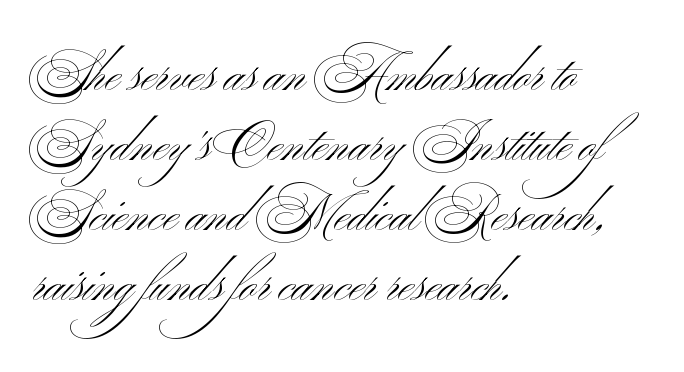
The block of text has a typical density, with ordinary space between rows. Here the designer chose a conventional face with non-uniform glyph widths. Check the space under the baseline: it is left empty.
